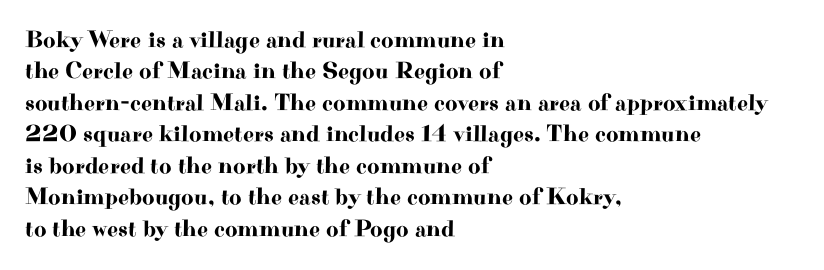
Q: Is the text italic (slanted)? A: No, it is upright.
Q: Is the text underlined? A: No.
Q: How is the paragraph aligned? A: Left-aligned.
Q: Is the spacing between letters normal or unusually wide? A: Normal.
Q: Is the spacing between lines tight, normal or loose? A: Normal.
